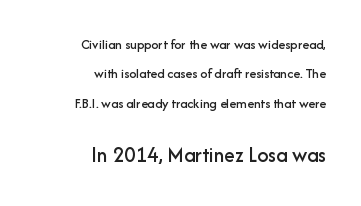
The image shows 22 px text type, upright; set right-aligned, loose line spacing (2.09x), normal letter spacing, not underlined; the second (bottom) block is 1.57x larger.
